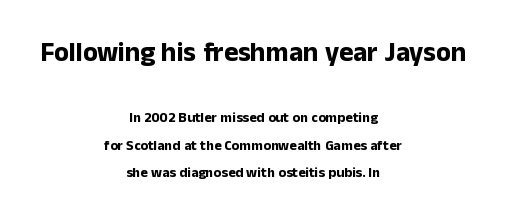
{"italic": "no", "bold": "yes", "underline": "no", "align": "center", "line_spacing": "loose", "line_spacing_ratio": 1.95, "letter_spacing": "normal", "letter_spacing_em": 0.0, "larger_block": "first", "size_ratio": 1.93, "glyph_px": 27}
